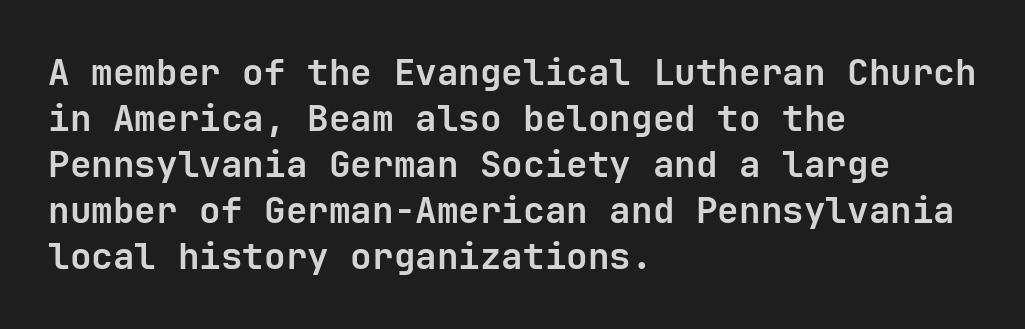
Q: Is the text bold? A: Yes.
Q: Is the text italic (slanted)? A: No, it is upright.
Q: Is the typeface a serif or a sans-serif typeface? A: Sans-serif.
Q: Is the text underlined? A: No.
Q: How is the paragraph aligned? A: Left-aligned.
Q: Is the spacing between letters normal or unusually wide? A: Normal.
Q: Is the spacing between lines tight, normal or loose? A: Normal.
Q: Width (condensed, normal, or wide)? A: Normal.
Q: Stroke contrast? A: Low.
Q: x-height? A: Medium.
Q: Monospaced? A: Yes.
